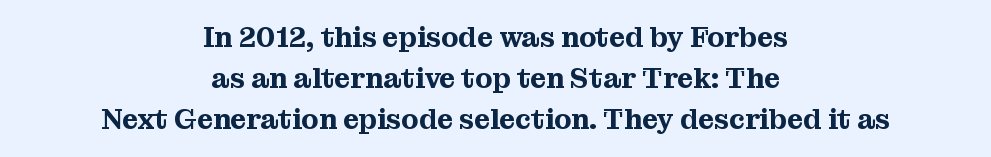
Type without underlining. The rendering uses a moderate line-height, typical for paragraphs. Tracking here is standard; glyphs follow each other at the usual distance. Layout note: lines centered. These lines are composed in type with serifs. Proportional: the letters do not fall into vertical columns.
